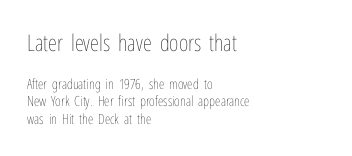
The image shows 23 px text type, upright; set left-aligned, line spacing 1.24x, normal letter spacing, not underlined; the first (top) block is 1.64x larger.
